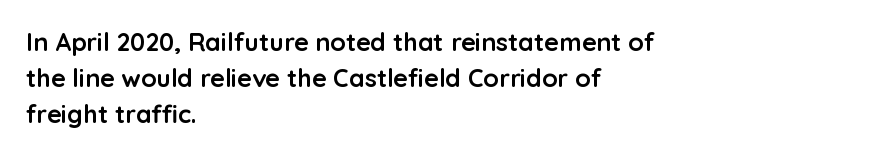
Nope, not italic — everything's standing straight. A normal amount of white space separates one row of letters from the next. Pretty heavy lettering here — definitely bold. Line starts are locked; line ends wander. Tracking here is standard; glyphs follow each other at the usual distance. Decoration check: the copy has no underline.
